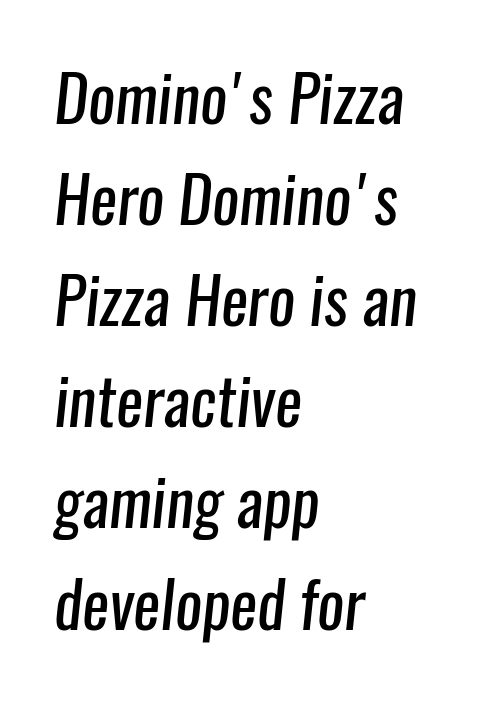
The setting favours the left margin, as ordinary paragraphs usually do. There is no visible air inserted between adjacent glyphs. Interline gaps are of average width in this sample. Is the stroke heavy? The answer is a plain regular-or-lighter. Stroke terminals: plain, sans-serif.
